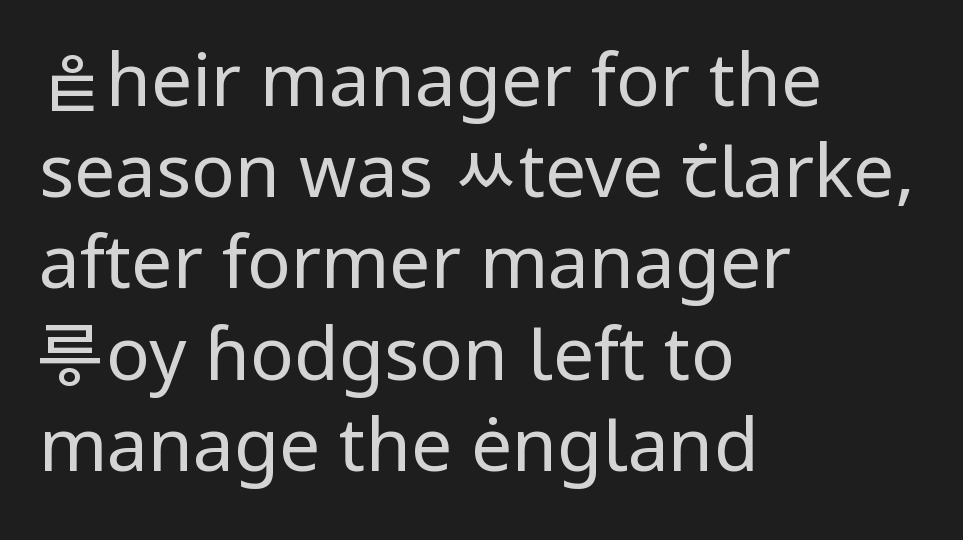
Characters follow at the spacing the type designer built in. Quick note: not italic, upright. Horizontal alignment here is leftward, the default for most running prose. How would I describe the line gaps? Plain and ordinary.
